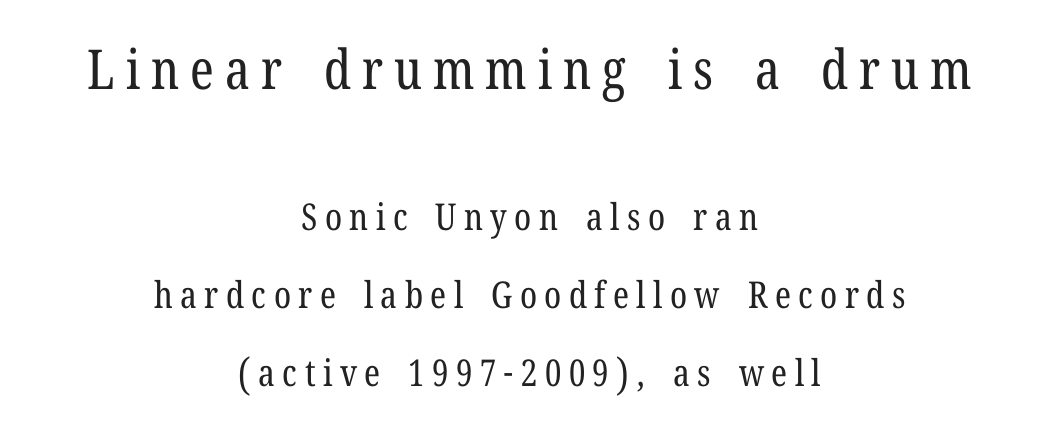
{"serif": "yes", "italic": "no", "bold": "no", "weight": "regular", "width": "condensed", "stroke_contrast": "low", "x_height": "medium", "monospaced": "no", "underline": "no", "align": "center", "line_spacing": "loose", "line_spacing_ratio": 2.1, "letter_spacing": "wide", "letter_spacing_em": 0.2, "larger_block": "first", "size_ratio": 1.49, "glyph_px": 55}
